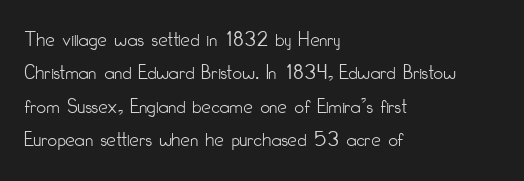
Q: Is the text bold? A: No.
Q: Is the text italic (slanted)? A: No, it is upright.
Q: Is the text underlined? A: No.
Q: How is the paragraph aligned? A: Left-aligned.
Q: Is the spacing between letters normal or unusually wide? A: Normal.
Q: Is the spacing between lines tight, normal or loose? A: Normal.
